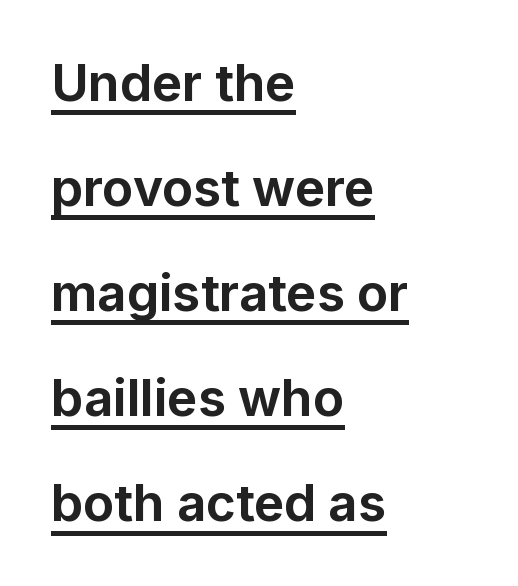
The image shows 51 px bold sans-serif type, upright; set left-aligned, loose line spacing (2.06x), normal letter spacing, underlined; low stroke contrast and a medium x-height.
